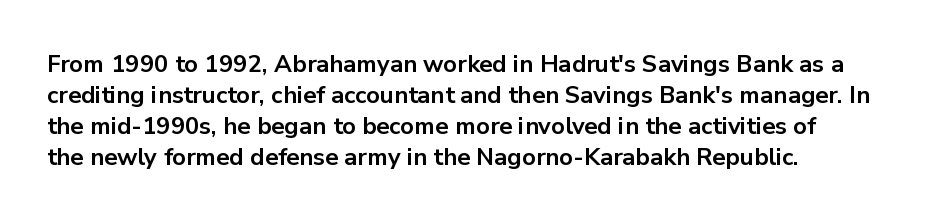
The image shows 24 px bold type, upright; set normal line spacing (1.29x), normal letter spacing, not underlined.
